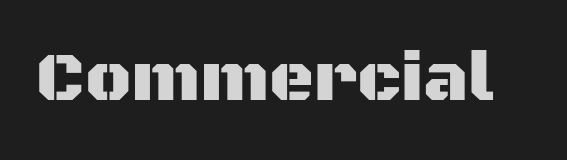
Q: Is the text italic (slanted)? A: No, it is upright.
Q: Is the typeface a serif or a sans-serif typeface? A: Sans-serif.
Q: Is the text underlined? A: No.
Q: Is the spacing between letters normal or unusually wide? A: Normal.
Q: Width (condensed, normal, or wide)? A: Normal.
Q: Stroke contrast? A: Medium.
Q: x-height? A: Large.
Q: Monospaced? A: No.
